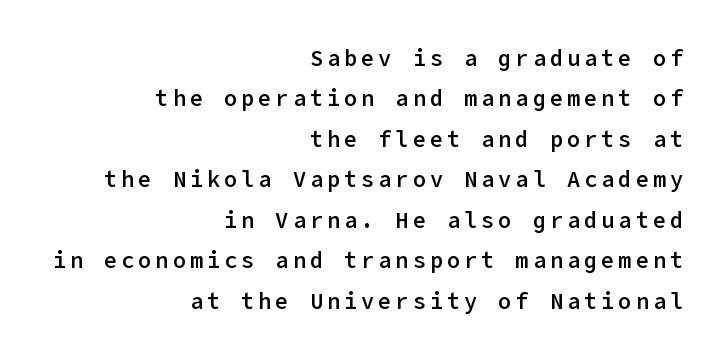
Look at the stroke-to-counter ratio: somewhat heavy, a semibold. The zone under the glyphs is completely vacant. Does the copy run flush right? Yes — the right margin is perfectly even. The type sits square on the baseline with zero lean.
